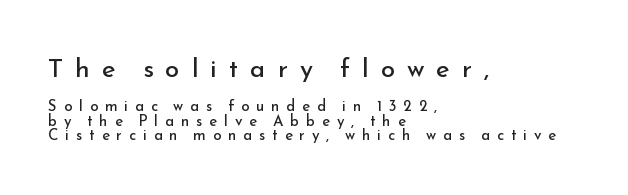
The ragged edge is on the right, which tells us the setting is flush left. The characters are drawn with everyday or finer stroke widths. Words appear elongated and porous because spacing is wide. Letters rest on an invisible, unmarked baseline. Posture: upright roman.
